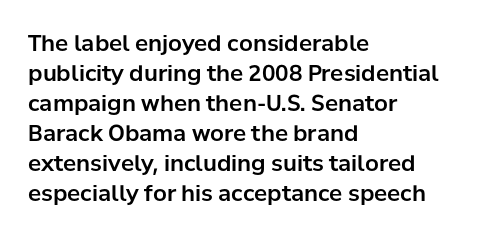
{"italic": "no", "underline": "no", "align": "left", "line_spacing": "normal", "line_spacing_ratio": 1.36, "letter_spacing": "normal", "letter_spacing_em": 0.0, "glyph_px": 22}
